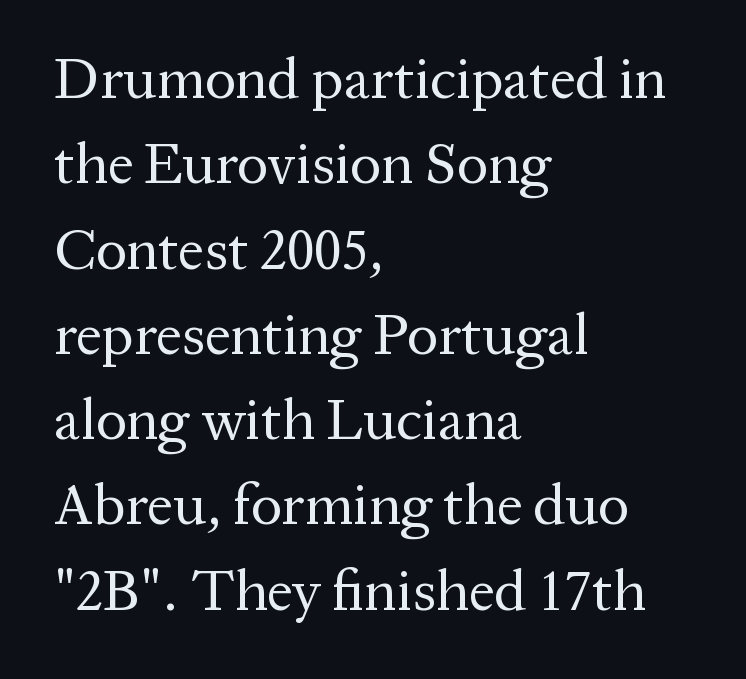
Q: Is the text bold? A: No.
Q: Is the text italic (slanted)? A: No, it is upright.
Q: Is the typeface a serif or a sans-serif typeface? A: Serif.
Q: Is the text underlined? A: No.
Q: How is the paragraph aligned? A: Left-aligned.
Q: Is the spacing between letters normal or unusually wide? A: Normal.
Q: Is the spacing between lines tight, normal or loose? A: Normal.
Q: Width (condensed, normal, or wide)? A: Normal.
Q: Stroke contrast? A: Medium.
Q: x-height? A: Medium.
Q: Monospaced? A: No.
